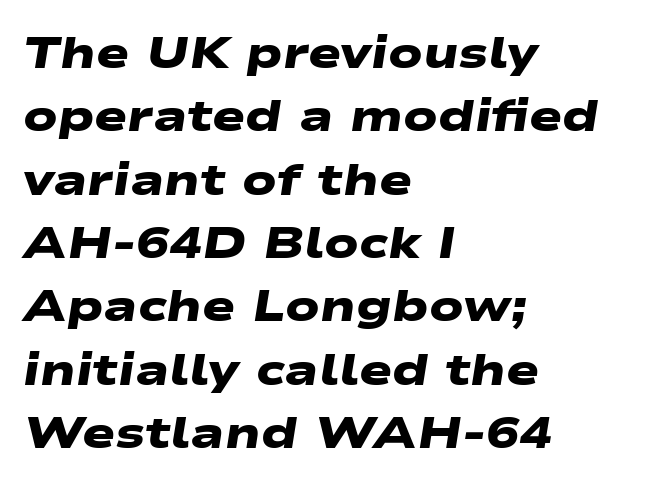
I'd call this a sans setting — the letters go barefoot. Leading: standard. Strokes here are thick enough to call this a true bold. Does extra space separate the letters? No, they use regular spacing. Underline: absent. This sample has the flowing, uneven cadence of proportional lettering.
